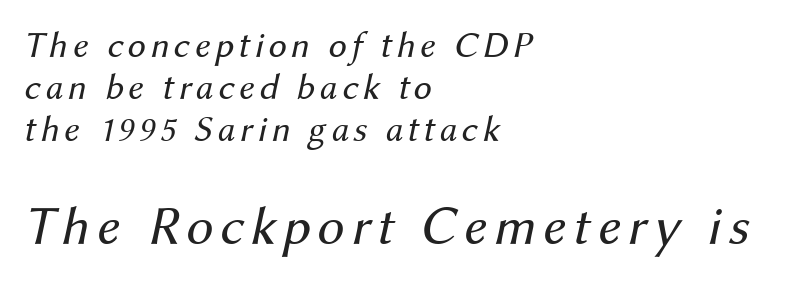
{"italic": "yes", "lean": "right", "slant_degrees": 12, "bold": "no", "weight": "regular", "width": "normal", "stroke_contrast": "medium", "x_height": "medium", "monospaced": "no", "underline": "no", "align": "left", "line_spacing": "tight", "line_spacing_ratio": 1.14, "larger_block": "second", "size_ratio": 1.49, "glyph_px": 55}
